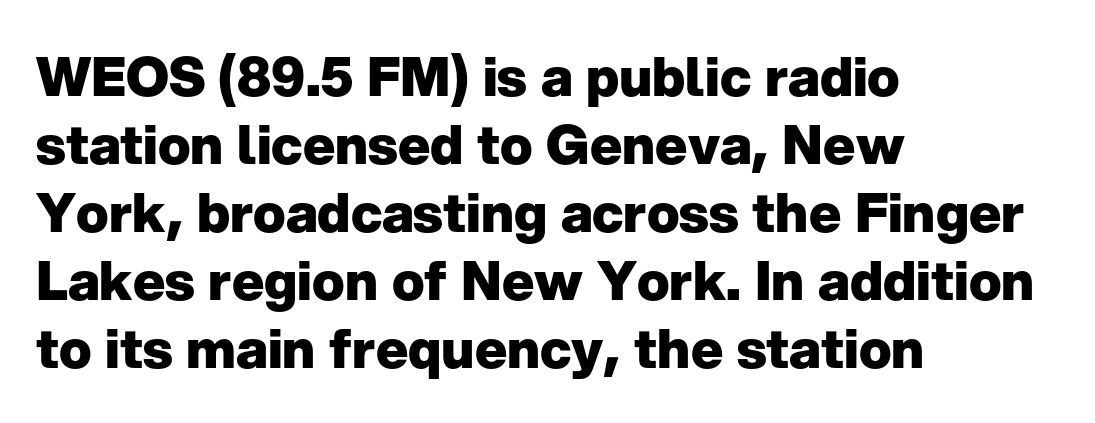
The image shows 54 px heavy sans-serif type, upright; set left-aligned, normal line spacing (1.26x), normal letter spacing, not underlined; low stroke contrast and a medium x-height.
